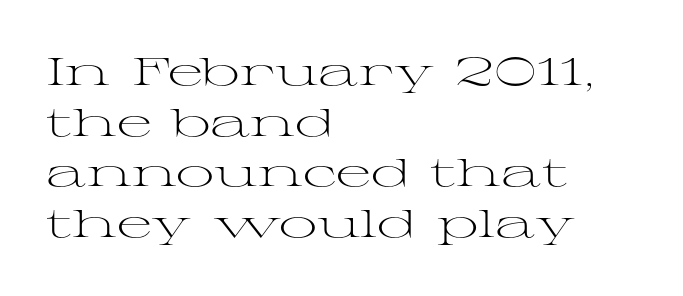
The image shows 38 px light, wide serif type, upright; set left-aligned, normal line spacing (1.33x), normal letter spacing, not underlined; medium stroke contrast and a medium x-height.
